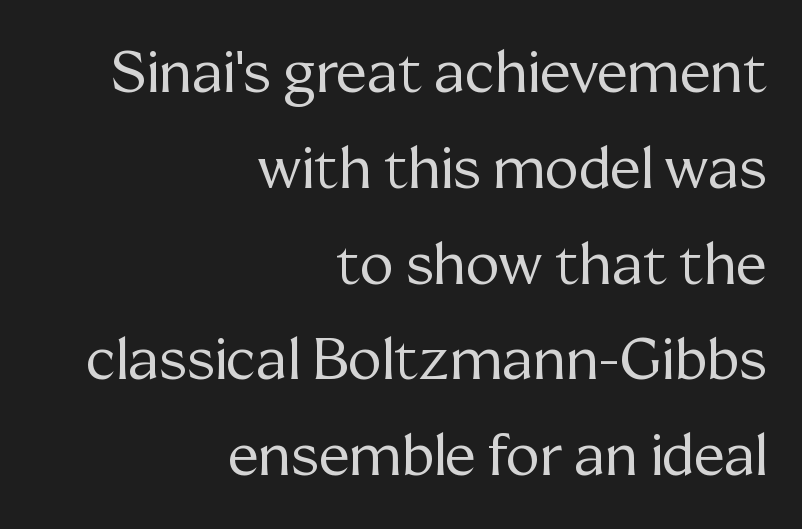
Q: Is the text bold? A: No.
Q: Is the text italic (slanted)? A: No, it is upright.
Q: Is the typeface a serif or a sans-serif typeface? A: Serif.
Q: Is the text underlined? A: No.
Q: How is the paragraph aligned? A: Right-aligned.
Q: Is the spacing between letters normal or unusually wide? A: Normal.
Q: Is the spacing between lines tight, normal or loose? A: Normal.
Q: Width (condensed, normal, or wide)? A: Normal.
Q: Stroke contrast? A: Medium.
Q: x-height? A: Medium.
Q: Monospaced? A: No.
